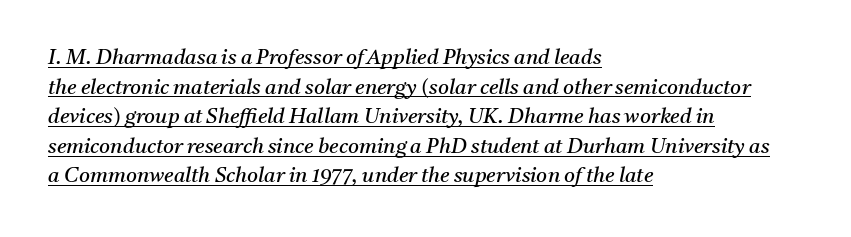
The image shows 21 px text type, italic (leaning right); set left-aligned, normal line spacing (1.41x), normal letter spacing, underlined.
